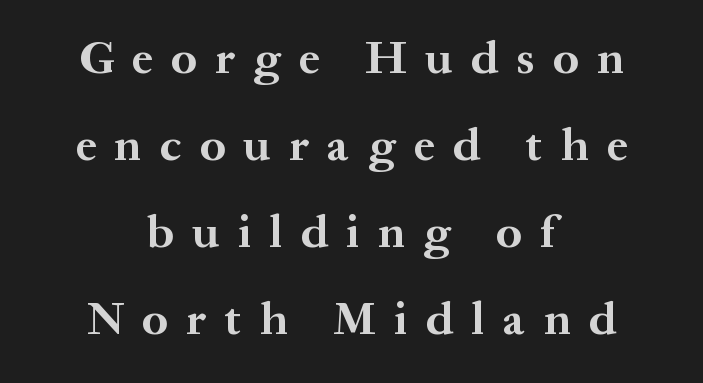
Q: Is the text bold? A: Yes.
Q: Is the text italic (slanted)? A: No, it is upright.
Q: Is the typeface a serif or a sans-serif typeface? A: Serif.
Q: Is the text underlined? A: No.
Q: How is the paragraph aligned? A: Centered.
Q: Is the spacing between letters normal or unusually wide? A: Unusually wide.
Q: Width (condensed, normal, or wide)? A: Normal.
Q: Stroke contrast? A: Medium.
Q: x-height? A: Medium.
Q: Monospaced? A: No.
